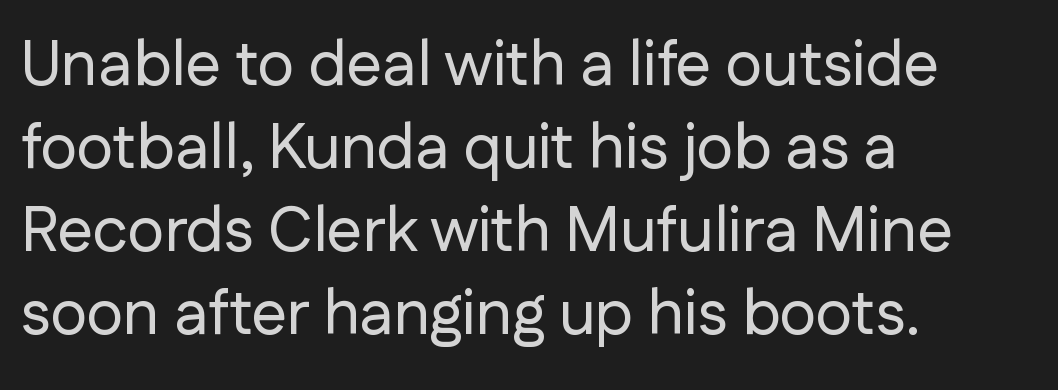
The image shows 63 px sans-serif type, upright; set left-aligned, normal line spacing (1.32x), normal letter spacing, not underlined; low stroke contrast and a medium x-height.
